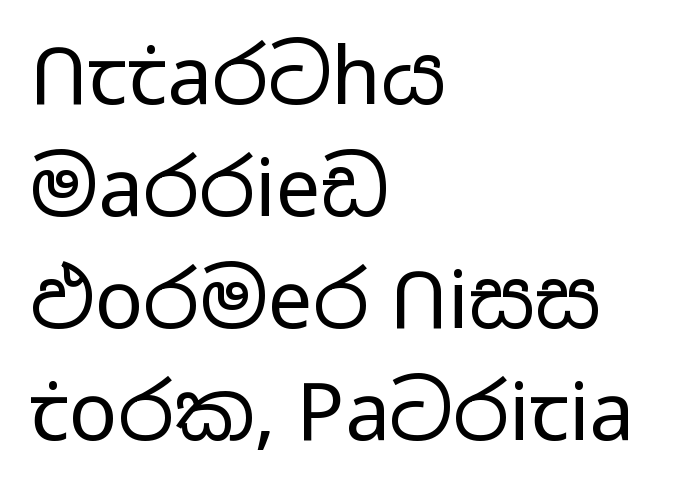
Glance below the letters and you will spot only blank space. A normal amount of white space separates one row of letters from the next. Every row of glyphs begins at an identical x-position on the left. This sample uses a sans-serif face. The strokes carry an ordinary text weight at most. This sample has the flowing, uneven cadence of proportional lettering.
